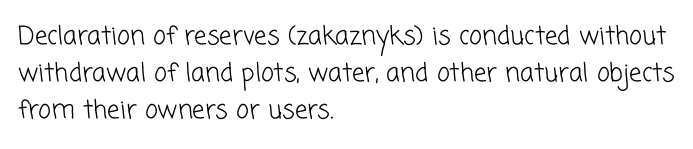
Q: Is the text bold? A: No.
Q: Is the text underlined? A: No.
Q: How is the paragraph aligned? A: Left-aligned.
Q: Is the spacing between letters normal or unusually wide? A: Normal.
Q: Is the spacing between lines tight, normal or loose? A: Normal.
